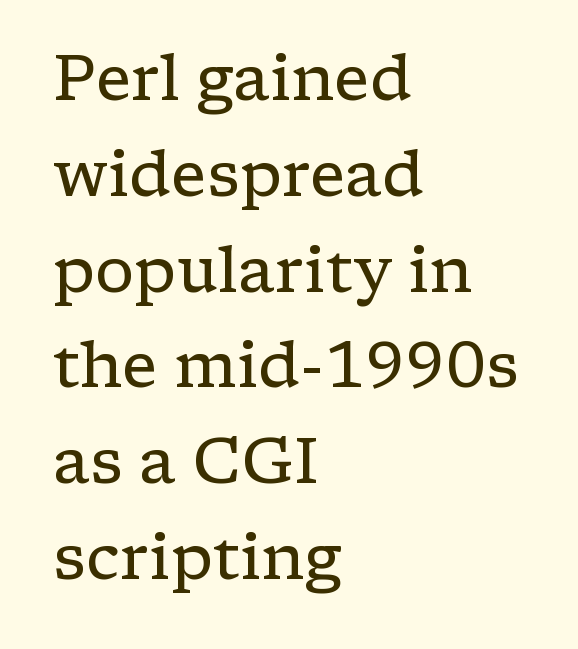
How are the letters spaced? Ordinarily, with no added tracking. In CSS terms this would be text-align: left. Stroke terminals: seriffed. Bare-footed words on every line. Proportional: the letters do not fall into vertical columns. Leading matches the norm, producing a regular column.
